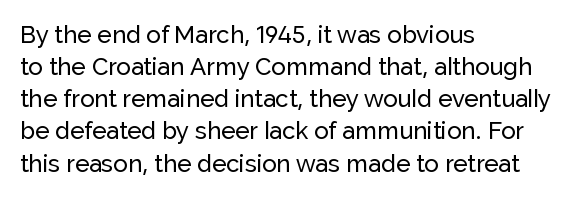
The image shows 24 px text type, upright; set left-aligned, normal line spacing (1.34x), normal letter spacing, not underlined.
